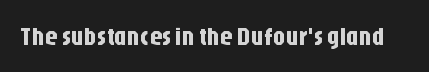
Q: Is the text italic (slanted)? A: No, it is upright.
Q: Is the text underlined? A: No.
Q: Is the spacing between letters normal or unusually wide? A: Normal.
